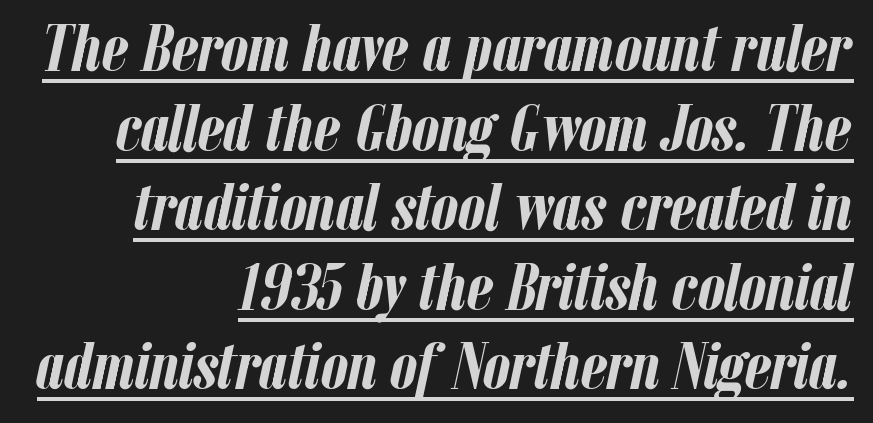
Q: Is the text bold? A: Yes.
Q: Is the text italic (slanted)? A: Yes, it leans right by about 12 degrees.
Q: Is the text underlined? A: Yes.
Q: How is the paragraph aligned? A: Right-aligned.
Q: Is the spacing between letters normal or unusually wide? A: Normal.
Q: Width (condensed, normal, or wide)? A: Condensed.
Q: Stroke contrast? A: Low.
Q: x-height? A: Medium.
Q: Monospaced? A: No.
